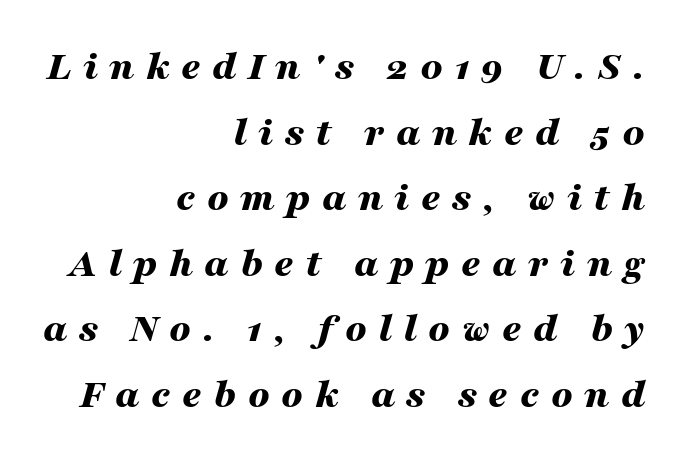
{"italic": "yes", "lean": "right", "slant_degrees": 16, "bold": "yes", "weight": "bold", "width": "wide", "stroke_contrast": "medium", "x_height": "medium", "monospaced": "no", "underline": "no", "align": "right", "line_spacing": "normal", "line_spacing_ratio": 1.56, "letter_spacing": "wide", "letter_spacing_em": 0.27, "glyph_px": 42}
